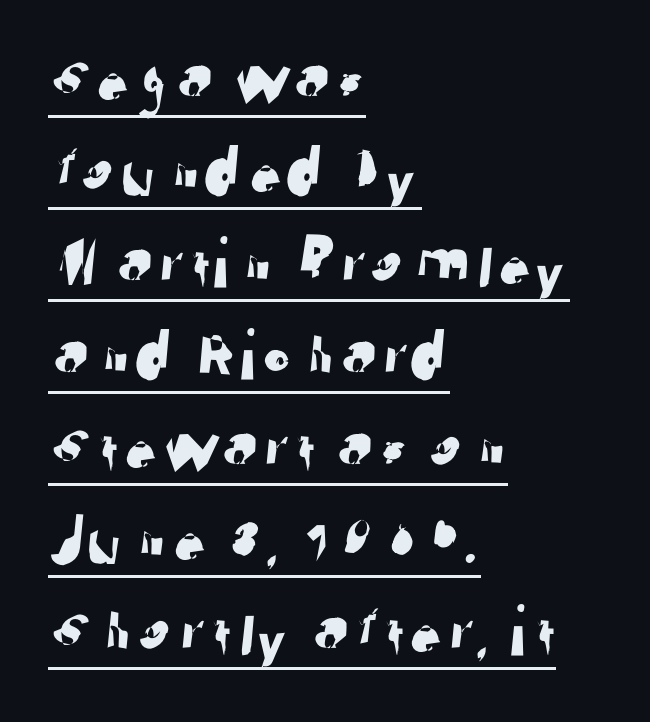
Q: Is the typeface a serif or a sans-serif typeface? A: Sans-serif.
Q: Is the text underlined? A: Yes.
Q: How is the paragraph aligned? A: Left-aligned.
Q: Is the spacing between letters normal or unusually wide? A: Normal.
Q: Is the spacing between lines tight, normal or loose? A: Normal.
Q: Width (condensed, normal, or wide)? A: Normal.
Q: Stroke contrast? A: Low.
Q: x-height? A: Medium.
Q: Monospaced? A: No.
